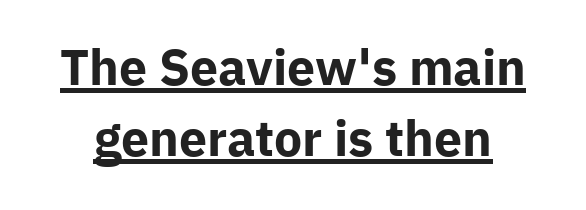
The image shows 50 px bold sans-serif type, upright; set normal line spacing (1.42x), normal letter spacing, underlined; low stroke contrast and a medium x-height.
